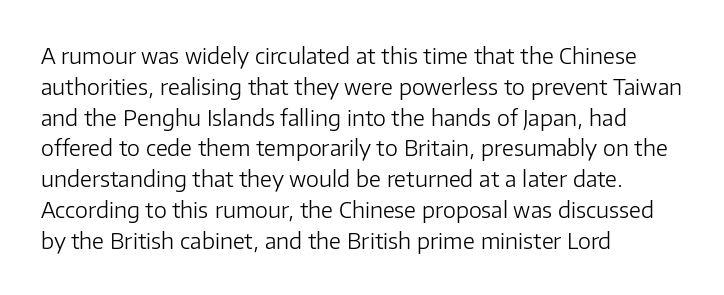
{"italic": "no", "bold": "no", "underline": "no", "align": "left", "line_spacing": "normal", "line_spacing_ratio": 1.4, "letter_spacing": "normal", "letter_spacing_em": 0.0, "glyph_px": 22}
